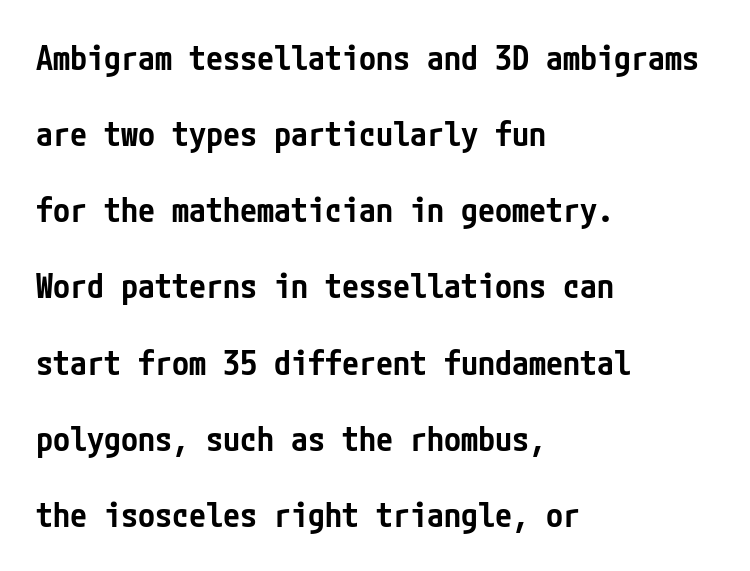
The image shows 34 px semibold, condensed sans-serif type, upright; set left-aligned, loose line spacing (2.24x), normal letter spacing, not underlined; low stroke contrast and a medium x-height.
